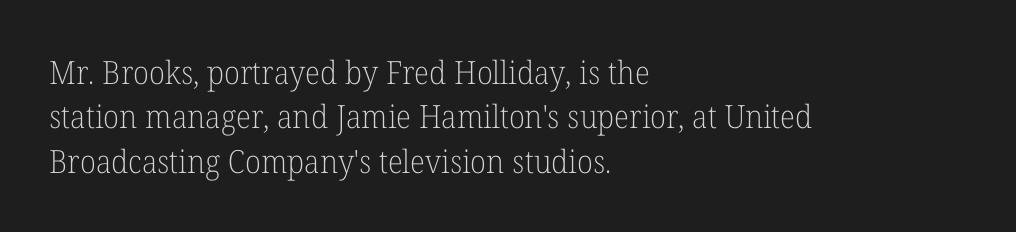
Weight: in the light-to-regular range. This sample has the flowing, uneven cadence of proportional lettering. Spacing between characters is what you'd get straight out of the box. Quick note: interline space is typical. Anything drawn beneath the words? Only blank space. Casual observation: everything's shoved over to the left.
